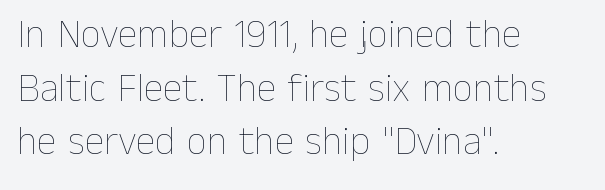
Q: Is the text bold? A: No.
Q: Is the text italic (slanted)? A: No, it is upright.
Q: Is the text underlined? A: No.
Q: How is the paragraph aligned? A: Left-aligned.
Q: Is the spacing between letters normal or unusually wide? A: Normal.
Q: Is the spacing between lines tight, normal or loose? A: Normal.
Q: Width (condensed, normal, or wide)? A: Normal.
Q: Stroke contrast? A: Low.
Q: x-height? A: Medium.
Q: Monospaced? A: No.
